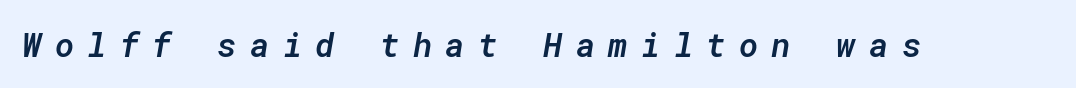
The face used here is monospaced, like something from a code editor. The sample has been set in demibold, a notch under bold. Yep, that's italic — everything's leaning. Decoration check: the copy has no underline. What stands out about the letter spacing? Its width — letters are far apart.
